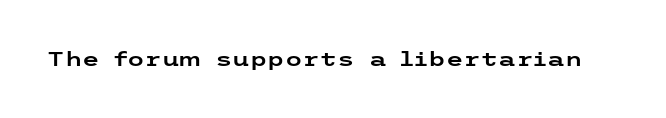
{"italic": "no", "underline": "no", "letter_spacing": "normal", "letter_spacing_em": 0.0, "glyph_px": 20}
